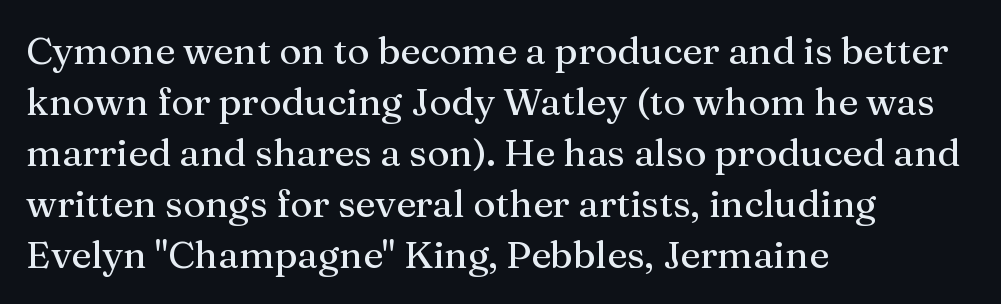
Q: Is the text italic (slanted)? A: No, it is upright.
Q: Is the typeface a serif or a sans-serif typeface? A: Serif.
Q: Is the text underlined? A: No.
Q: How is the paragraph aligned? A: Left-aligned.
Q: Is the spacing between letters normal or unusually wide? A: Normal.
Q: Is the spacing between lines tight, normal or loose? A: Normal.
Q: Width (condensed, normal, or wide)? A: Normal.
Q: Stroke contrast? A: Medium.
Q: x-height? A: Medium.
Q: Monospaced? A: No.
